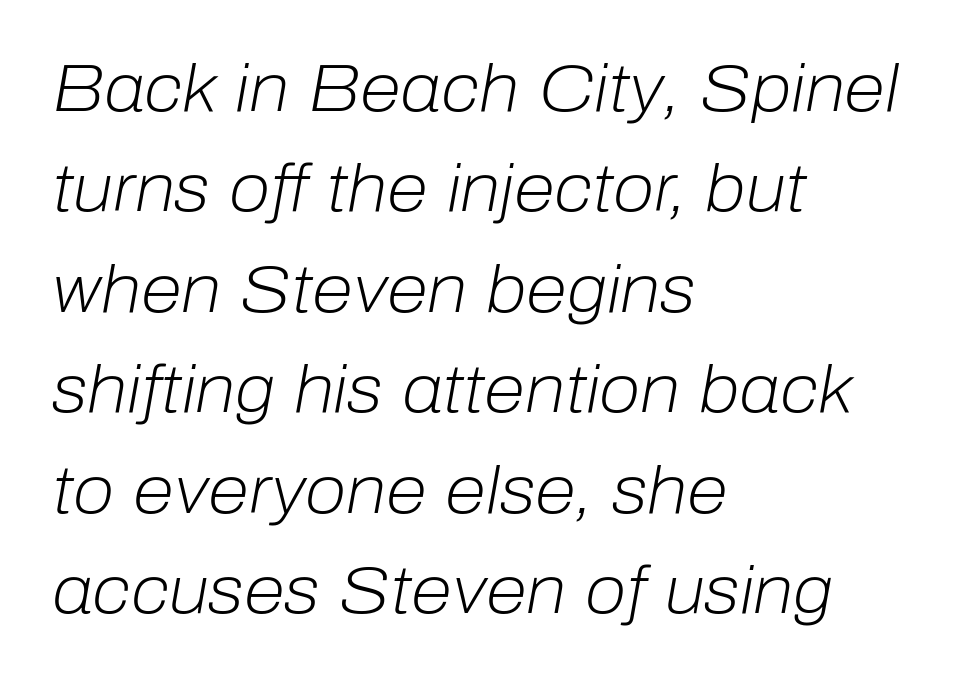
Quick note: italic. Note the varied advance widths — an 'i' is clearly narrower than an 'm'. Line spacing here is normal. Unbolded letterforms with no extra heft. Each word holds together tightly as a unit, with standard inter-letter gaps.
